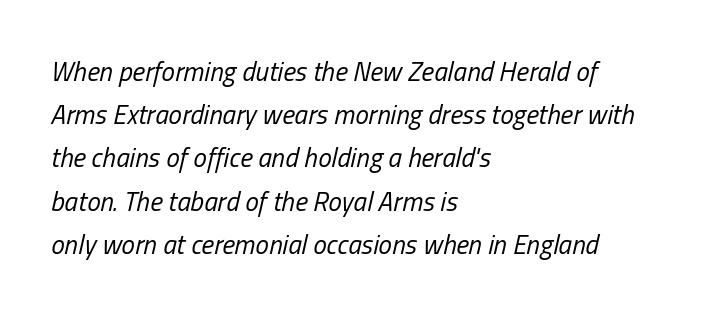
The leading is moderate, giving the passage an even texture. Default kerning and tracking; the words read as compact shapes. Any mark beneath the type? The region is blank. Slant detected: the letters are inclined.
